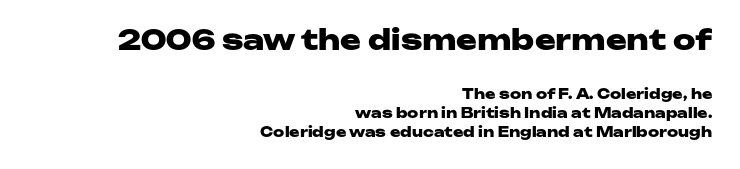
Compared with typical paragraphs, the rows here are spaced about the same. Each word holds together tightly as a unit, with standard inter-letter gaps. Nothing sits at the stroke ends, so this counts as sans-serif. Block one is the big one; block two sits smaller underneath. Here the designer chose a conventional face with non-uniform glyph widths. The text block is weighted toward the right margin, trailing off unevenly leftward.
